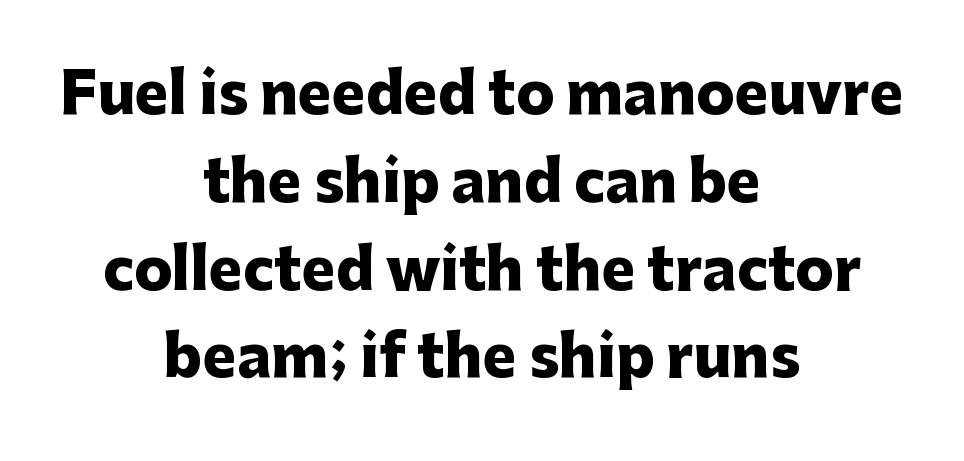
The image shows 57 px heavy sans-serif type, upright; set centered, normal line spacing (1.54x), normal letter spacing, not underlined; low stroke contrast and a medium x-height.
